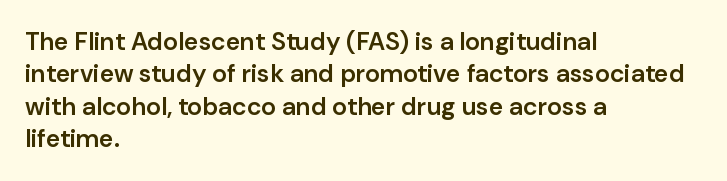
The type is set solid horizontally, with unmodified tracking. Check the space under the baseline: it is left empty. In terms of weight, the rendering is demibold, just under bold. This is the regular roman posture of the typeface.
